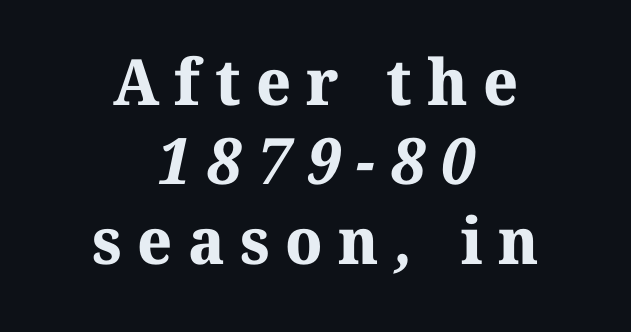
The image shows 64 px bold serif type; set centered, line spacing 1.24x, unusually wide letter spacing (+0.24 em), not underlined; medium stroke contrast and a medium x-height.
